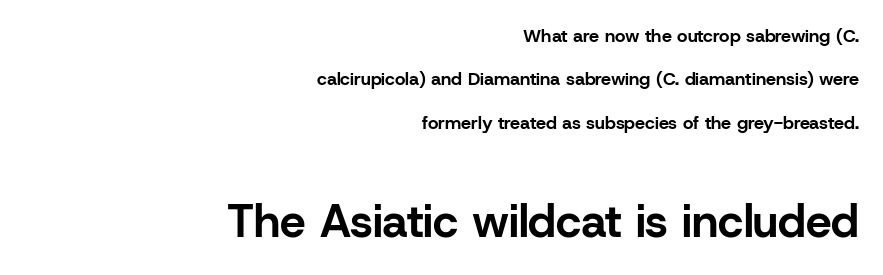
Q: Is the text bold? A: Yes.
Q: Is the text italic (slanted)? A: No, it is upright.
Q: Is the typeface a serif or a sans-serif typeface? A: Sans-serif.
Q: Is the text underlined? A: No.
Q: How is the paragraph aligned? A: Right-aligned.
Q: Is the spacing between letters normal or unusually wide? A: Normal.
Q: Is the spacing between lines tight, normal or loose? A: Loose.
Q: Which block of text is set in a larger size, the first (top) or the second (bottom)? A: The second (bottom) one.
Q: Width (condensed, normal, or wide)? A: Normal.
Q: Stroke contrast? A: Low.
Q: x-height? A: Medium.
Q: Monospaced? A: No.
